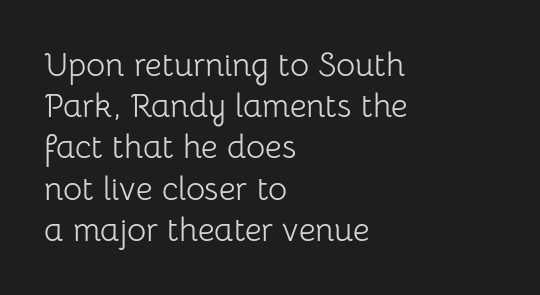
The letters carry no serifs — their stems end cleanly without finishing strokes. The font's upright variant was chosen for this text. You could not count columns in this text — the font is proportionally spaced. Letters rest on an invisible, unmarked baseline. Here the glyphs are tracked normally, forming tight word shapes.
